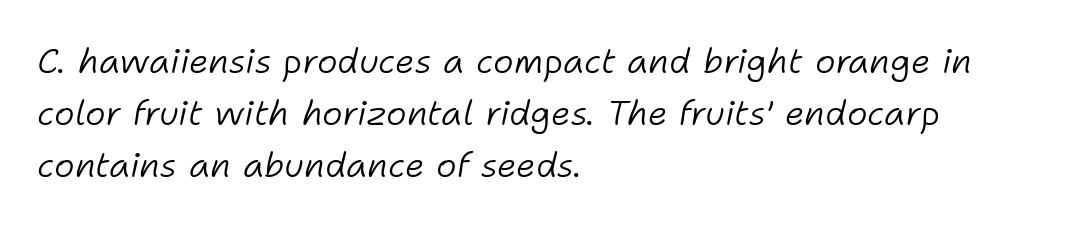
Q: Is the text bold? A: No.
Q: Is the text italic (slanted)? A: Yes, it leans right by about 11 degrees.
Q: Is the text underlined? A: No.
Q: How is the paragraph aligned? A: Left-aligned.
Q: Is the spacing between letters normal or unusually wide? A: Normal.
Q: Is the spacing between lines tight, normal or loose? A: Normal.
Q: Width (condensed, normal, or wide)? A: Normal.
Q: Stroke contrast? A: Low.
Q: x-height? A: Medium.
Q: Monospaced? A: No.
